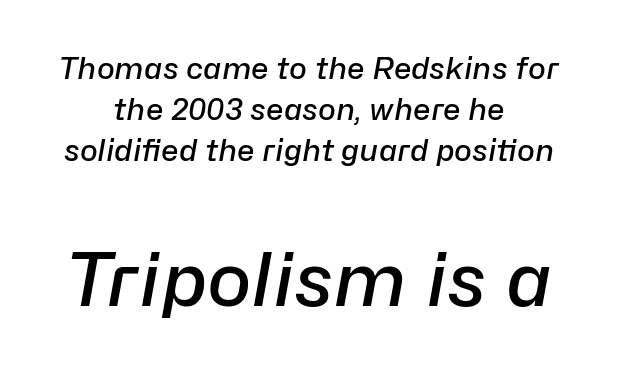
A student would call this center alignment; a typographer would say set centered. Regular leading. The string is rendered with underlining switched off. The face used here has a pronounced slope to its letters.
